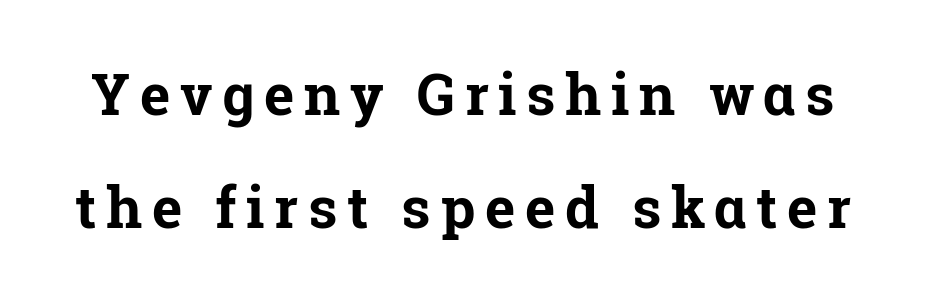
The image shows 57 px bold serif type, upright; set loose line spacing (1.99x), not underlined; low stroke contrast and a medium x-height.
